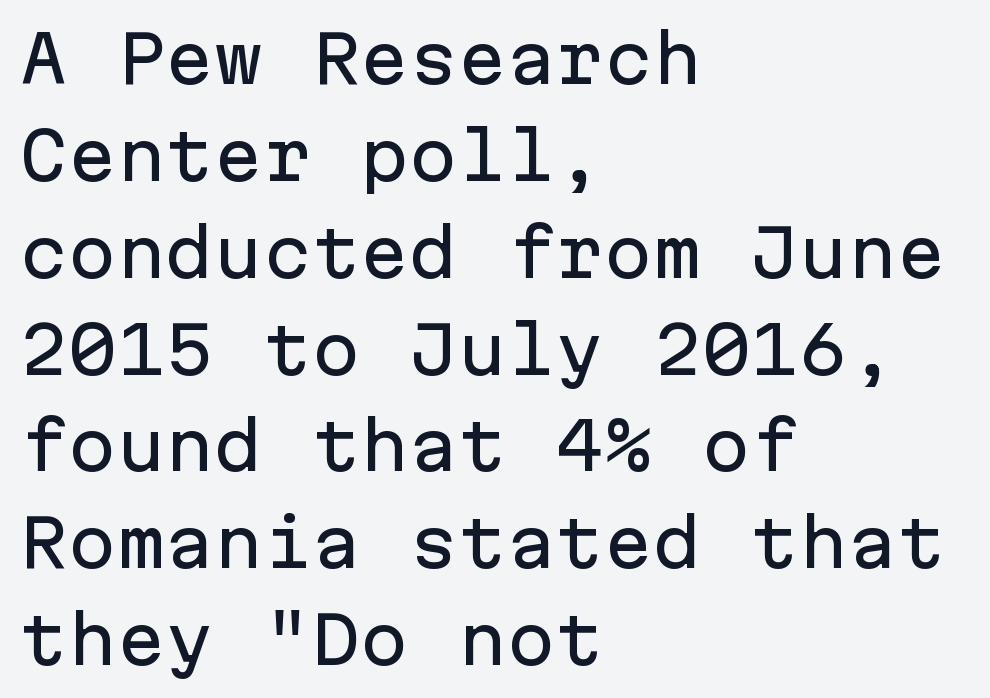
The image shows 65 px sans-serif type, upright, monospaced; set left-aligned, normal line spacing (1.49x), normal letter spacing, not underlined; low stroke contrast and a medium x-height.
